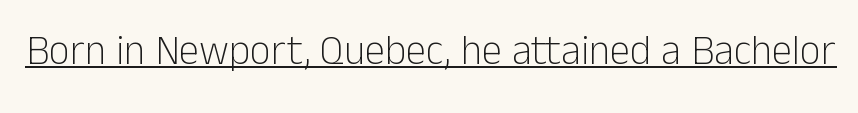
{"serif": "no", "italic": "no", "bold": "no", "weight": "light", "width": "normal", "stroke_contrast": "low", "x_height": "medium", "monospaced": "no", "underline": "yes", "letter_spacing": "normal", "letter_spacing_em": 0.0, "glyph_px": 41}
